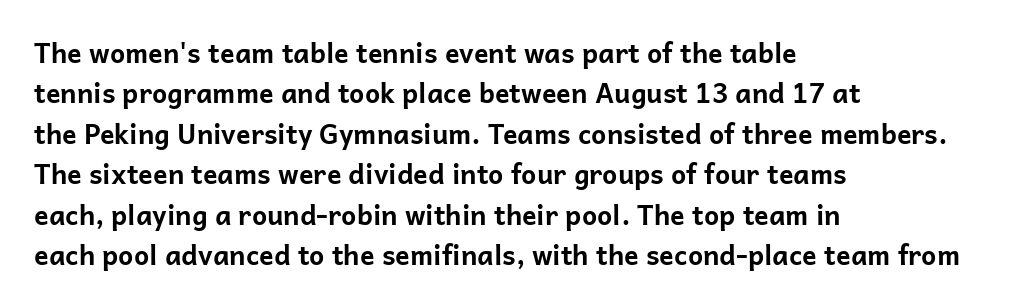
Q: Is the text bold? A: Yes.
Q: Is the text italic (slanted)? A: No, it is upright.
Q: Is the text underlined? A: No.
Q: How is the paragraph aligned? A: Left-aligned.
Q: Is the spacing between letters normal or unusually wide? A: Normal.
Q: Is the spacing between lines tight, normal or loose? A: Normal.
